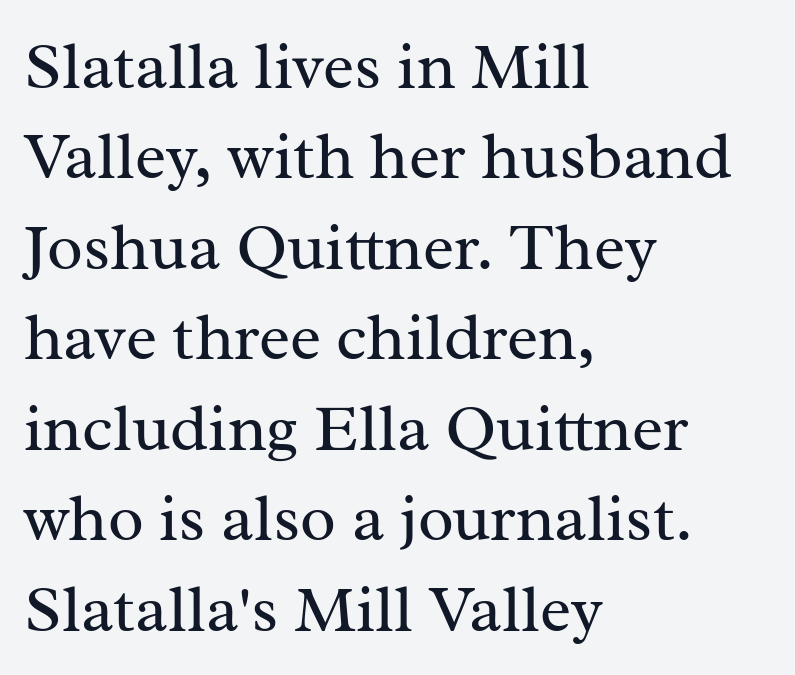
The image shows 66 px regular-weight serif type, upright; set left-aligned, normal line spacing (1.37x), normal letter spacing, not underlined; medium stroke contrast and a medium x-height.
